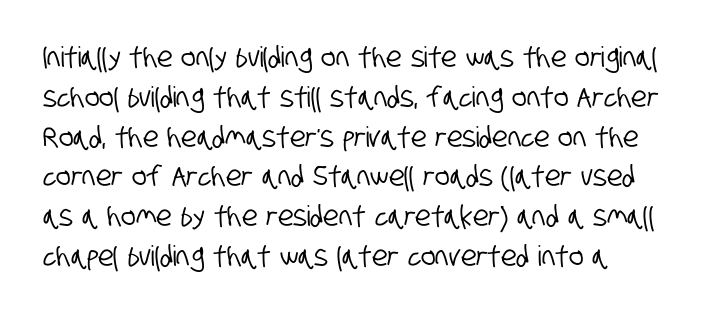
Are there feet on the stems? There aren't — it's a sans. Standard letterfit; no display-style spreading of the glyphs. The space directly below the letters is spotless. You could not count columns in this text — the font is proportionally spaced. Successive baselines arrive at the customary interval.
